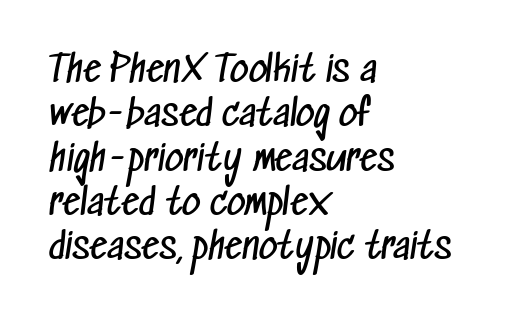
{"serif": "no", "bold": "no", "weight": "regular", "width": "condensed", "stroke_contrast": "low", "x_height": "medium", "monospaced": "no", "underline": "no", "align": "left", "line_spacing_ratio": 1.23, "letter_spacing": "normal", "letter_spacing_em": 0.0, "glyph_px": 36}
